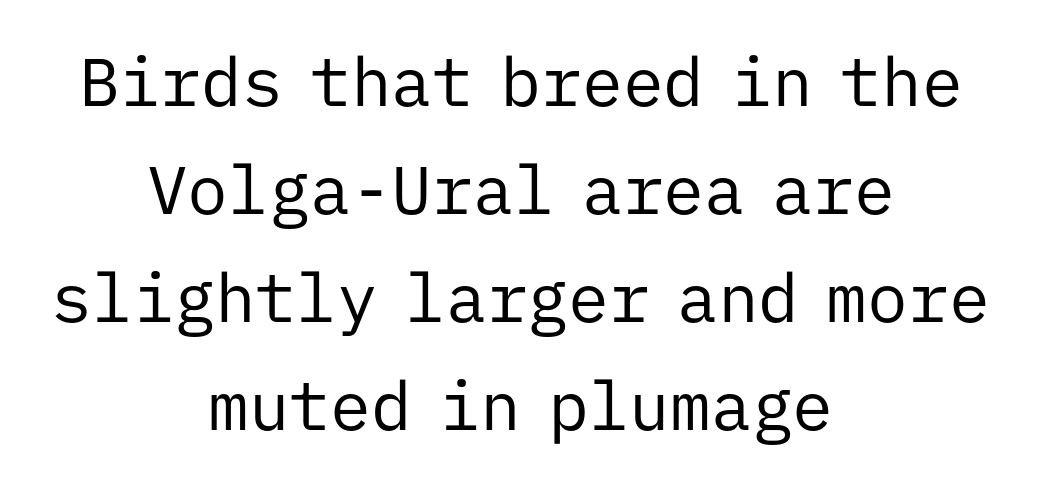
The rendering uses typewriter-style spacing with identical character cells. This is roman type, the default non-slanted kind. The lines are quadded center. Descenders hang freely into open space.
